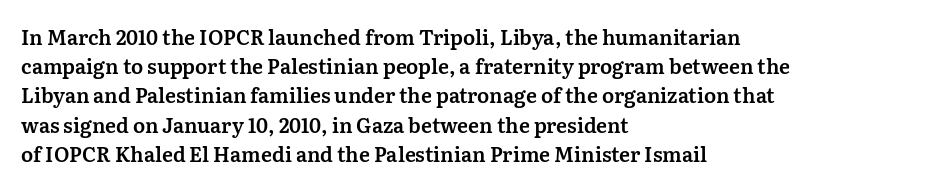
Q: Is the text italic (slanted)? A: No, it is upright.
Q: Is the text underlined? A: No.
Q: How is the paragraph aligned? A: Left-aligned.
Q: Is the spacing between letters normal or unusually wide? A: Normal.
Q: Is the spacing between lines tight, normal or loose? A: Normal.
